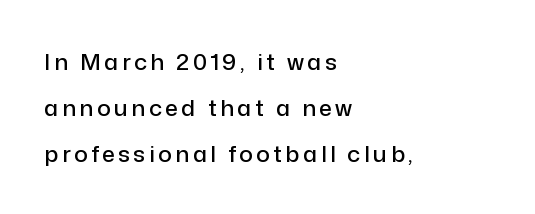
{"italic": "no", "underline": "no", "align": "left", "line_spacing": "loose", "line_spacing_ratio": 2.0, "glyph_px": 23}
